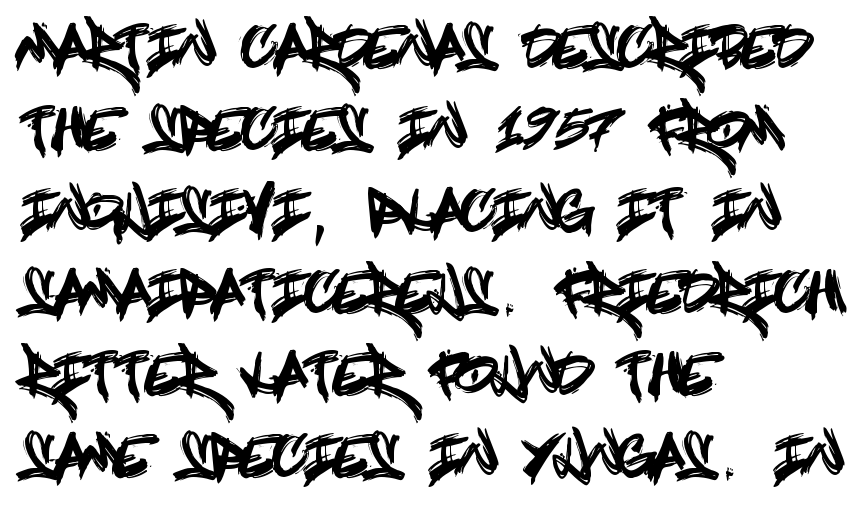
{"serif": "no", "width": "condensed", "x_height": "large", "underline": "no", "align": "left", "line_spacing": "normal", "line_spacing_ratio": 1.46, "letter_spacing": "normal", "letter_spacing_em": 0.0, "glyph_px": 56}
